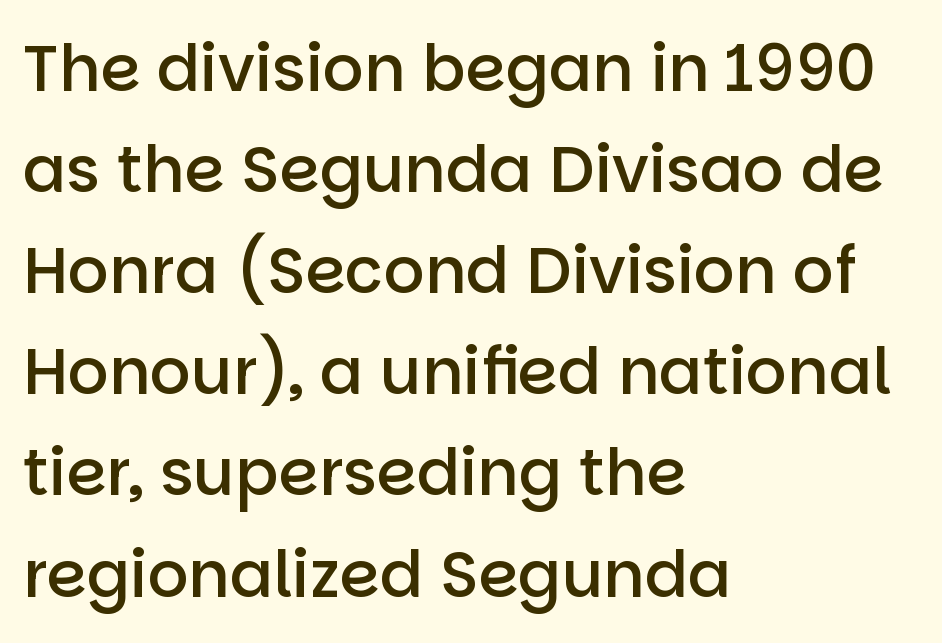
Q: Is the text bold? A: Semi-bold.
Q: Is the text italic (slanted)? A: No, it is upright.
Q: Is the typeface a serif or a sans-serif typeface? A: Sans-serif.
Q: Is the text underlined? A: No.
Q: How is the paragraph aligned? A: Left-aligned.
Q: Is the spacing between letters normal or unusually wide? A: Normal.
Q: Is the spacing between lines tight, normal or loose? A: Normal.
Q: Width (condensed, normal, or wide)? A: Normal.
Q: Stroke contrast? A: Low.
Q: x-height? A: Large.
Q: Monospaced? A: No.
